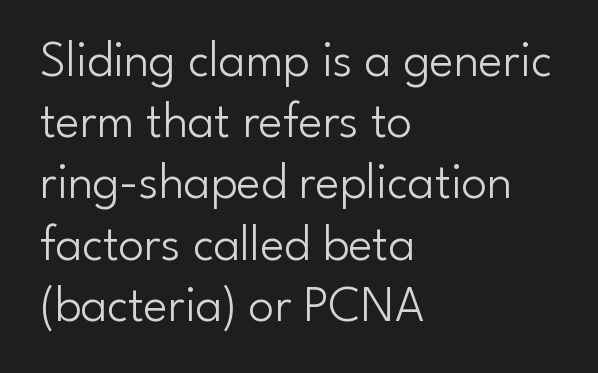
{"serif": "no", "italic": "no", "bold": "no", "weight": "light", "width": "normal", "stroke_contrast": "low", "x_height": "small", "monospaced": "no", "underline": "no", "align": "left", "line_spacing_ratio": 1.2, "letter_spacing": "normal", "letter_spacing_em": 0.0, "glyph_px": 51}
